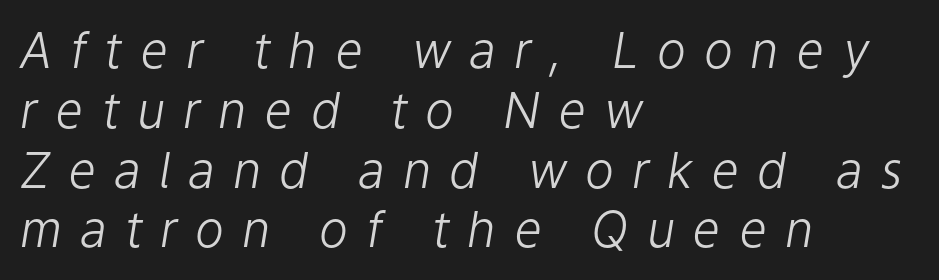
{"italic": "yes", "lean": "right", "slant_degrees": 9, "bold": "no", "weight": "light", "width": "normal", "stroke_contrast": "low", "x_height": "medium", "monospaced": "no", "underline": "no", "align": "left", "line_spacing_ratio": 1.22, "letter_spacing": "wide", "letter_spacing_em": 0.36, "glyph_px": 49}
